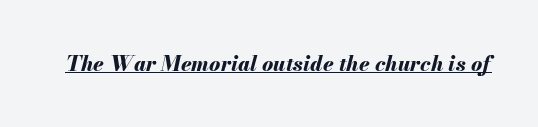
The image shows 21 px bold type, italic (leaning right); set normal letter spacing, underlined.
